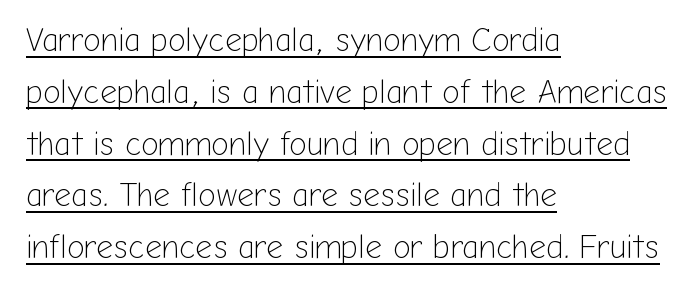
{"serif": "no", "italic": "no", "bold": "no", "weight": "light", "width": "normal", "stroke_contrast": "low", "x_height": "medium", "monospaced": "no", "underline": "yes", "align": "left", "line_spacing": "normal", "line_spacing_ratio": 1.57, "letter_spacing": "normal", "letter_spacing_em": 0.0, "glyph_px": 33}
